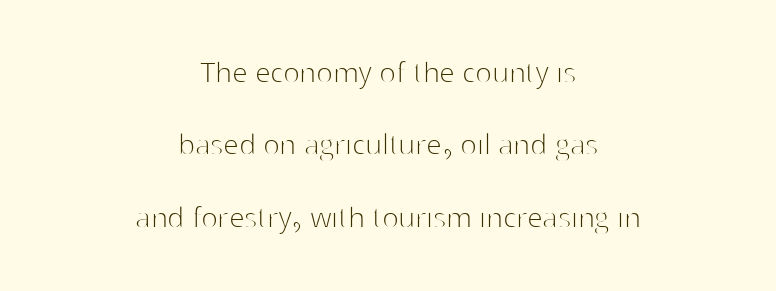
The passage shown is not bold in any degree. The whitespace from short lines is split evenly between both sides. Does the leading feel generous? Absolutely, it's lavish. The type is set solid horizontally, with unmodified tracking. The axis of the letterforms is exactly vertical. Look at the bottom of the vertical strokes: they stop flat, with no serifs.
